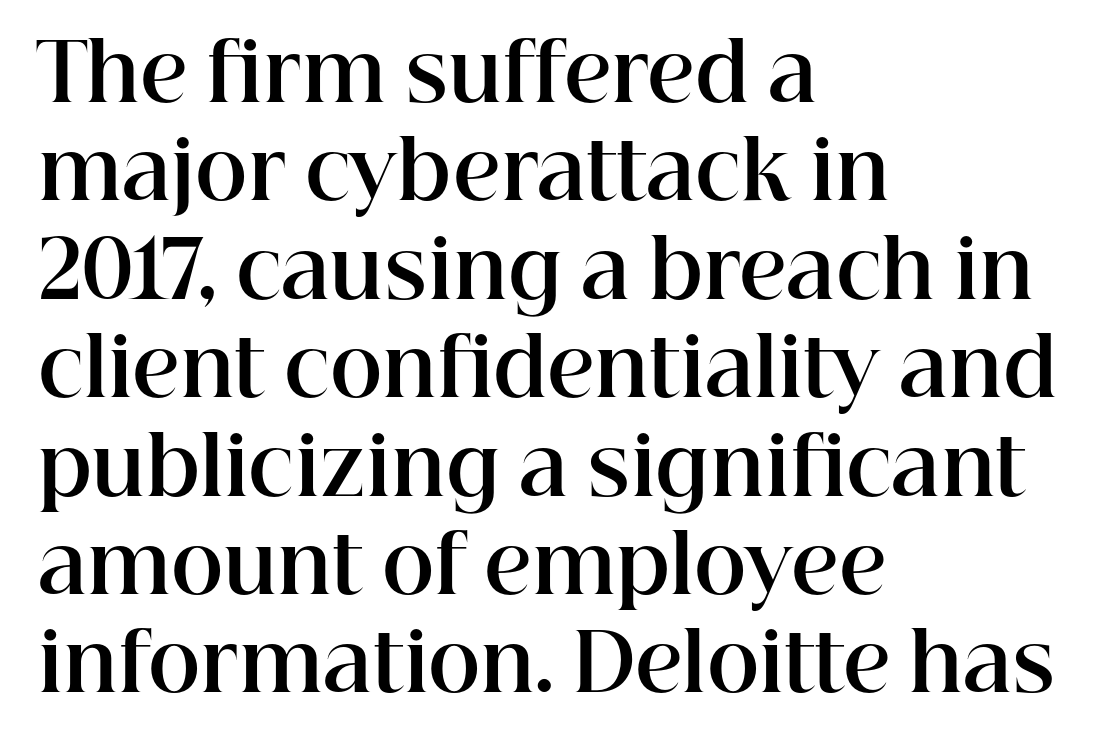
The image shows 80 px bold serif type, upright; set left-aligned, line spacing 1.23x, normal letter spacing, not underlined; high stroke contrast and a medium x-height.
